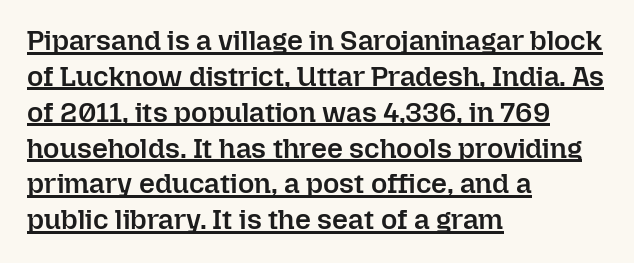
Q: Is the text bold? A: Semi-bold.
Q: Is the text italic (slanted)? A: No, it is upright.
Q: Is the text underlined? A: Yes.
Q: How is the paragraph aligned? A: Left-aligned.
Q: Is the spacing between letters normal or unusually wide? A: Normal.
Q: Is the spacing between lines tight, normal or loose? A: Normal.
Q: Width (condensed, normal, or wide)? A: Normal.
Q: Stroke contrast? A: Low.
Q: x-height? A: Medium.
Q: Monospaced? A: No.
